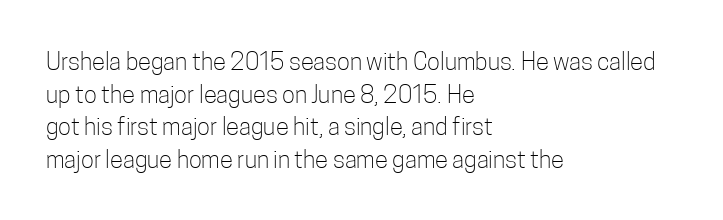
Plain, unruled lines of type. Ordinary non-slanted type is in use. Does extra space separate the letters? No, they use regular spacing. This is not heavy type; no bold has been used. These lines sit exactly where default settings would place them. Reading down the block, your eye returns to a fixed left position each line.
